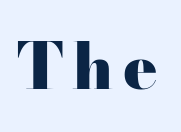
Q: Is the text bold? A: Yes.
Q: Is the text italic (slanted)? A: No, it is upright.
Q: Is the typeface a serif or a sans-serif typeface? A: Serif.
Q: Is the text underlined? A: No.
Q: Width (condensed, normal, or wide)? A: Wide.
Q: Stroke contrast? A: High.
Q: x-height? A: Small.
Q: Monospaced? A: No.
